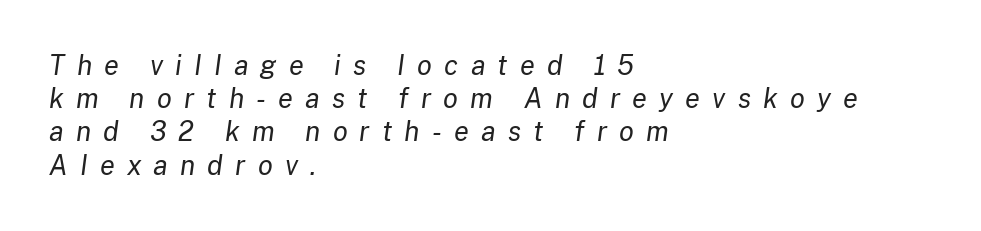
{"italic": "yes", "lean": "right", "slant_degrees": 8, "bold": "no", "underline": "no", "align": "left", "line_spacing_ratio": 1.23, "letter_spacing": "wide", "letter_spacing_em": 0.45, "glyph_px": 27}
